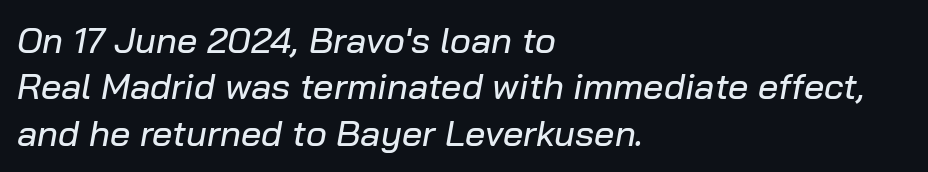
The letters advance in unequal steps, a hallmark of proportional type. Just letters on the line, the space beneath them empty. The lines are quadded left. Letter spacing: default. The face used here has a pronounced slope to its letters. Leading matches the norm, producing a regular column.
